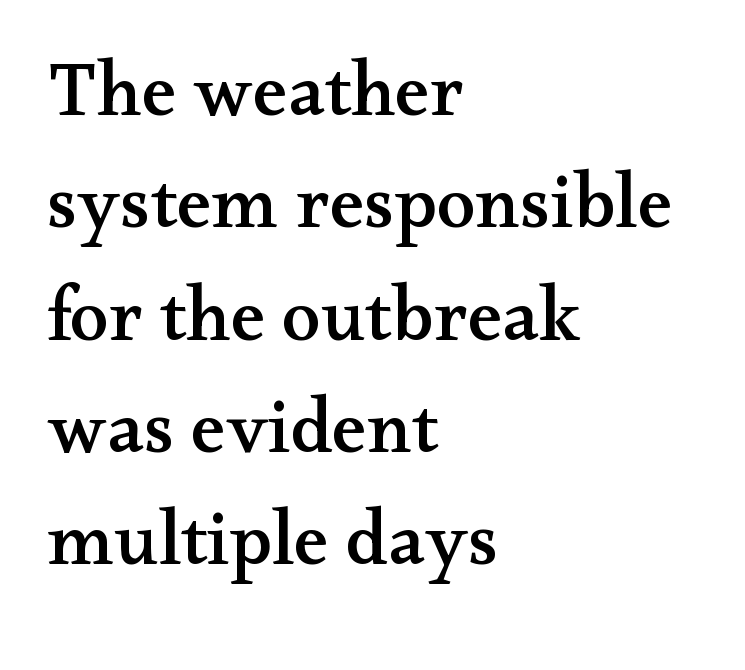
{"serif": "yes", "italic": "no", "width": "wide", "stroke_contrast": "medium", "x_height": "small", "monospaced": "no", "underline": "no", "align": "left", "line_spacing": "normal", "line_spacing_ratio": 1.44, "letter_spacing": "normal", "letter_spacing_em": 0.0, "glyph_px": 78}
